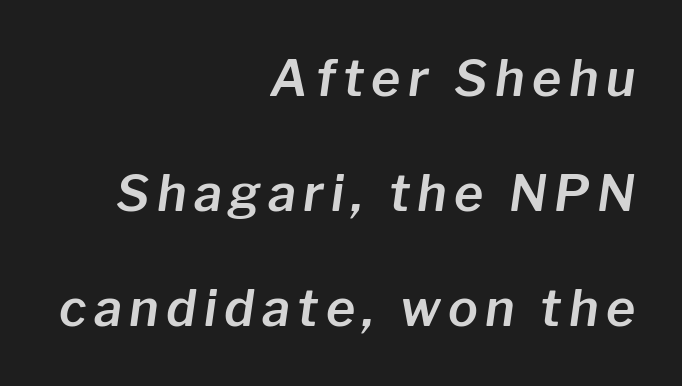
The image shows 50 px text type, italic (leaning right); set right-aligned, loose line spacing (2.3x), not underlined; low stroke contrast and a medium x-height.
